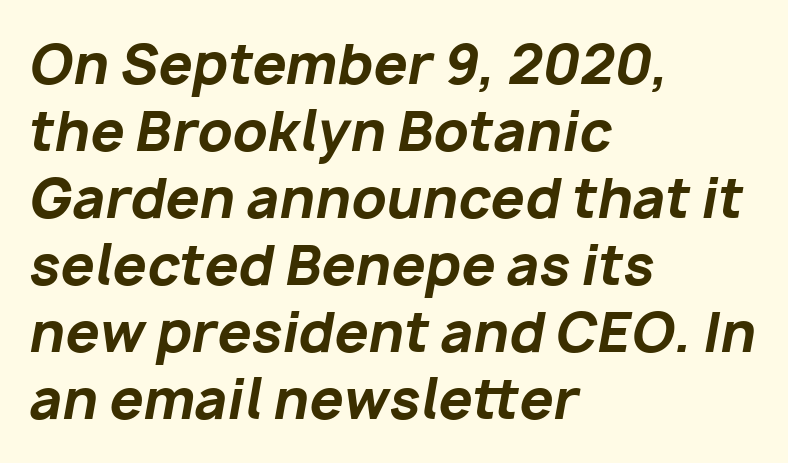
Q: Is the text bold? A: Yes.
Q: Is the text italic (slanted)? A: Yes, it leans right by about 10 degrees.
Q: Is the text underlined? A: No.
Q: How is the paragraph aligned? A: Left-aligned.
Q: Is the spacing between letters normal or unusually wide? A: Normal.
Q: Width (condensed, normal, or wide)? A: Normal.
Q: Stroke contrast? A: Low.
Q: x-height? A: Medium.
Q: Monospaced? A: No.
